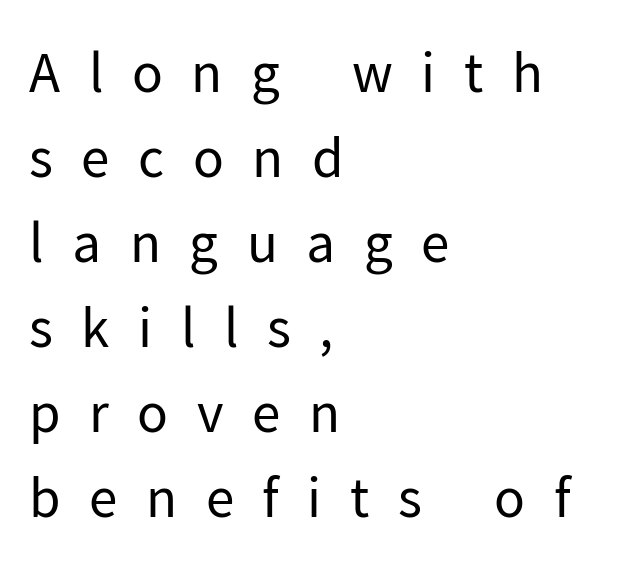
{"serif": "no", "italic": "no", "bold": "no", "weight": "regular", "width": "normal", "stroke_contrast": "low", "x_height": "medium", "monospaced": "no", "underline": "no", "align": "left", "line_spacing": "normal", "line_spacing_ratio": 1.49, "letter_spacing": "wide", "letter_spacing_em": 0.5, "glyph_px": 57}
